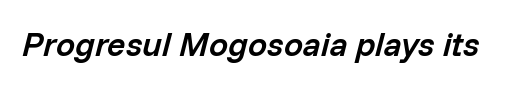
Q: Is the text bold? A: Semi-bold.
Q: Is the text italic (slanted)? A: Yes, it leans right by about 14 degrees.
Q: Is the text underlined? A: No.
Q: Is the spacing between letters normal or unusually wide? A: Normal.
Q: Width (condensed, normal, or wide)? A: Normal.
Q: Stroke contrast? A: Low.
Q: x-height? A: Medium.
Q: Monospaced? A: No.
